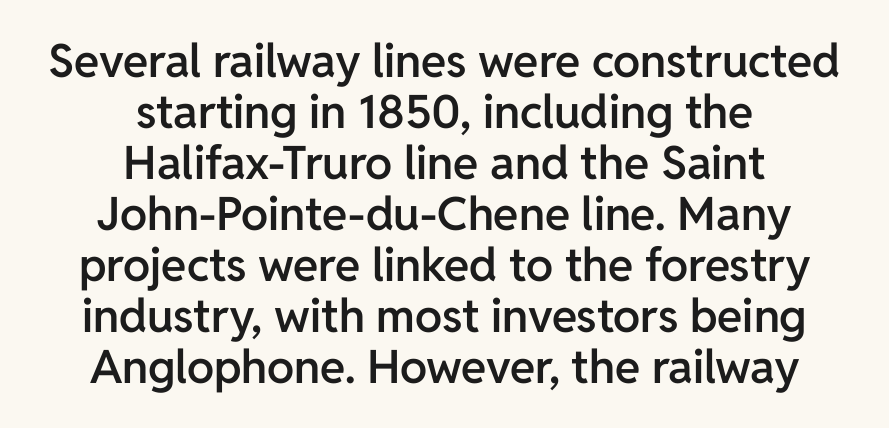
Q: Is the text bold? A: Semi-bold.
Q: Is the text italic (slanted)? A: No, it is upright.
Q: Is the typeface a serif or a sans-serif typeface? A: Sans-serif.
Q: Is the text underlined? A: No.
Q: How is the paragraph aligned? A: Centered.
Q: Is the spacing between letters normal or unusually wide? A: Normal.
Q: Is the spacing between lines tight, normal or loose? A: Tight.
Q: Width (condensed, normal, or wide)? A: Normal.
Q: Stroke contrast? A: Low.
Q: x-height? A: Medium.
Q: Monospaced? A: No.
